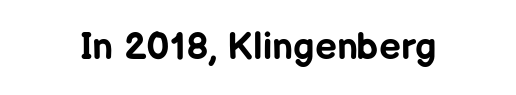
The image shows 38 px bold sans-serif type, upright; set normal letter spacing, not underlined; low stroke contrast and a medium x-height.
